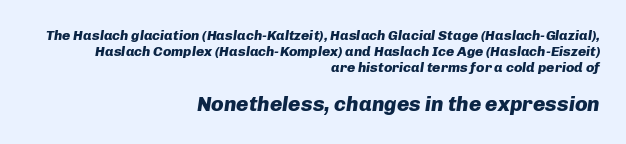
The image shows 21 px bold type, italic (leaning right); set right-aligned, tight line spacing (1.15x), normal letter spacing, not underlined; the second (bottom) block is 1.5x larger.
